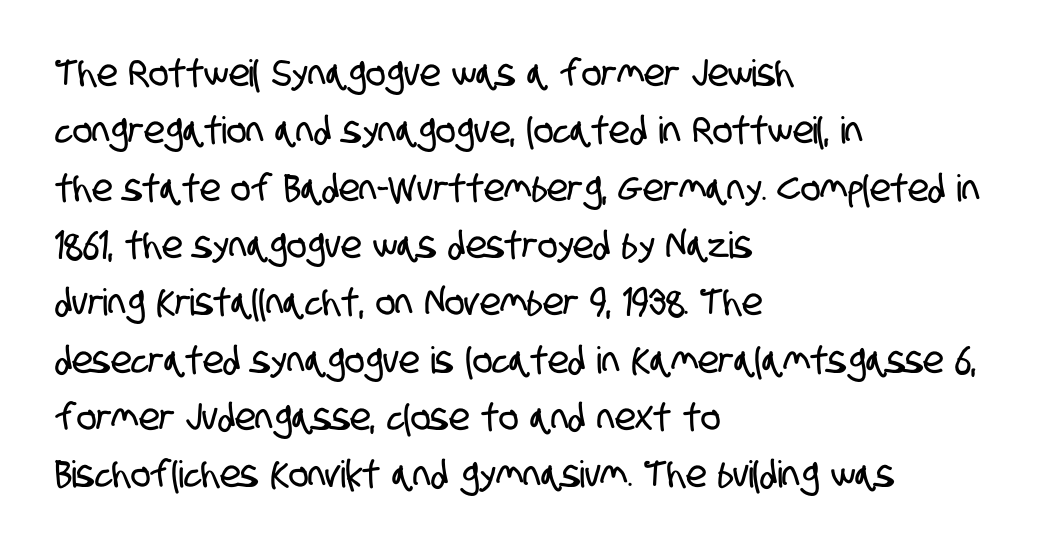
Q: Is the typeface a serif or a sans-serif typeface? A: Sans-serif.
Q: Is the text underlined? A: No.
Q: How is the paragraph aligned? A: Left-aligned.
Q: Is the spacing between letters normal or unusually wide? A: Normal.
Q: Is the spacing between lines tight, normal or loose? A: Normal.
Q: Width (condensed, normal, or wide)? A: Condensed.
Q: Stroke contrast? A: Low.
Q: x-height? A: Large.
Q: Monospaced? A: No.
